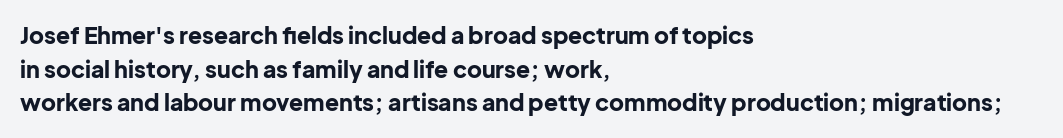
{"italic": "no", "bold": "yes", "underline": "no", "align": "left", "line_spacing": "normal", "line_spacing_ratio": 1.46, "letter_spacing": "normal", "letter_spacing_em": 0.0, "glyph_px": 23}
